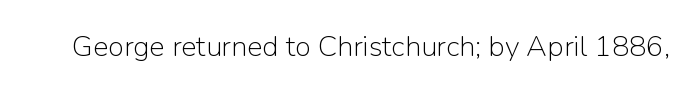
Q: Is the text bold? A: No.
Q: Is the text italic (slanted)? A: No, it is upright.
Q: Is the typeface a serif or a sans-serif typeface? A: Sans-serif.
Q: Is the text underlined? A: No.
Q: Is the spacing between letters normal or unusually wide? A: Normal.
Q: Width (condensed, normal, or wide)? A: Normal.
Q: Stroke contrast? A: Low.
Q: x-height? A: Medium.
Q: Monospaced? A: No.
